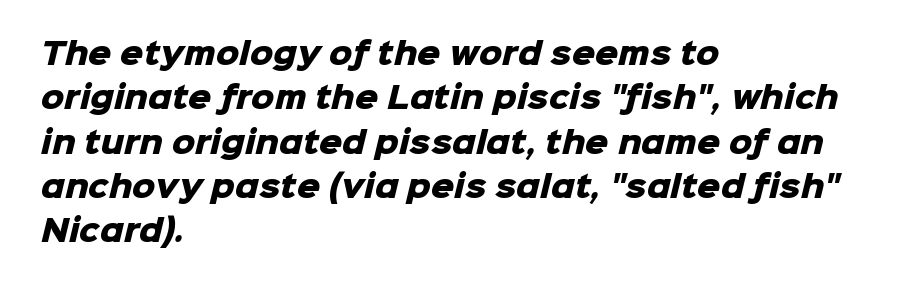
The image shows 29 px heavy sans-serif type; set left-aligned, normal line spacing (1.53x), normal letter spacing, not underlined; low stroke contrast and a medium x-height.
